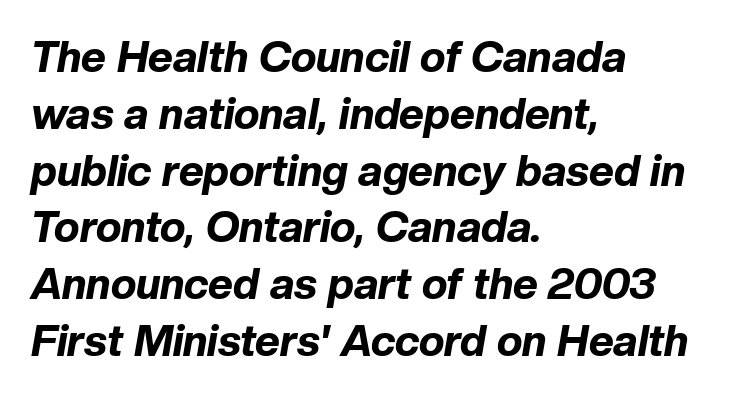
Each word holds together tightly as a unit, with standard inter-letter gaps. These lines are rendered in a variable-pitch font. The typesetter chose a ragged-right arrangement here. This sample keeps an unexceptional amount of space between lines. Set as a true bold cut, around the 700 mark.
